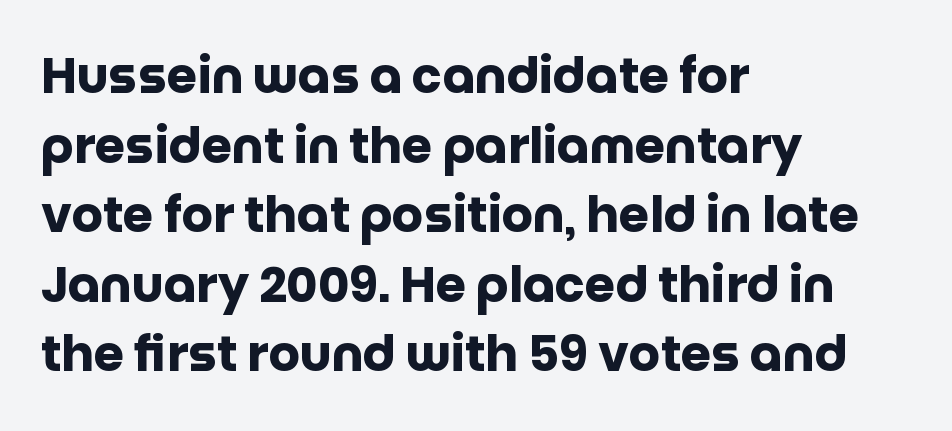
The image shows 49 px heavy sans-serif type, upright; set left-aligned, normal line spacing (1.42x), normal letter spacing, not underlined; low stroke contrast and a large x-height.
